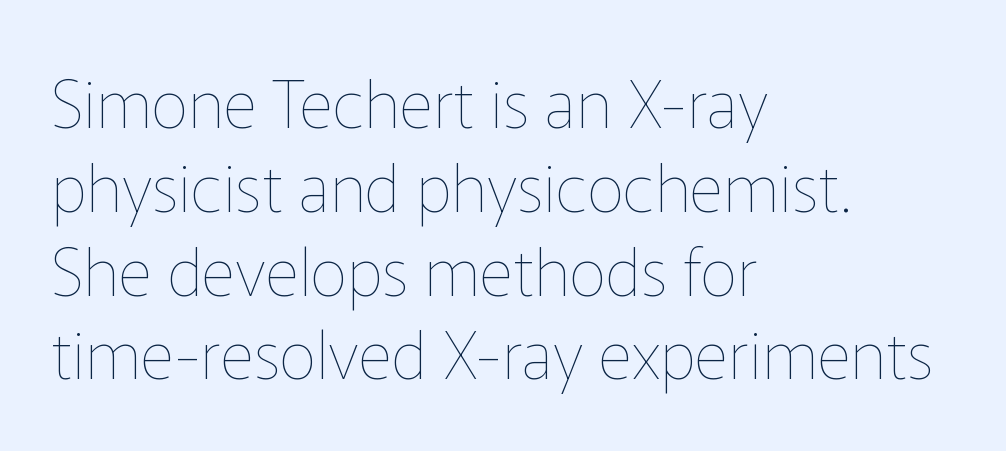
Descenders are the only things crossing below the line. Notice how the passage keeps a crisp vertical edge on the left only. Weight: regular or lighter. The rendering uses a moderate line-height, typical for paragraphs. A typesetter would mark this as roman, not italic. The type is set solid horizontally, with unmodified tracking.
